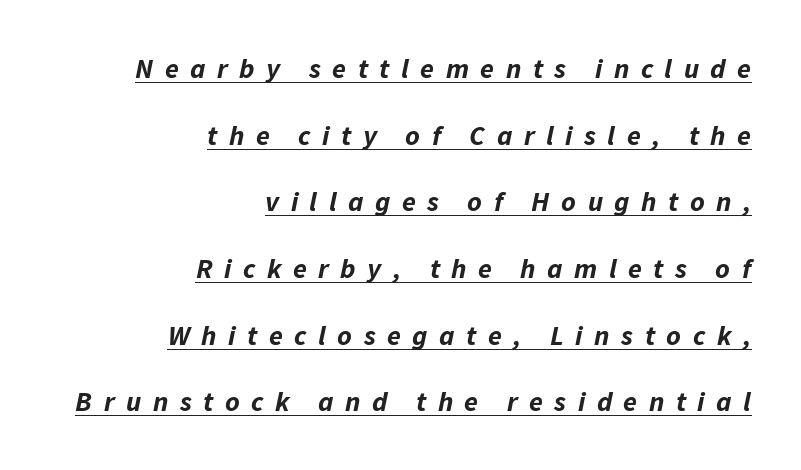
A rule runs beneath these lines of type. The font is running at its bold setting. Is this a fixed-width face? No — the glyphs have proportional, varying widths. Tracking value appears strongly positive — letters spread wide. Widely set lines give the paragraph a tall, airy silhouette. Compared with ordinary roman type, these characters are visibly tilted.
